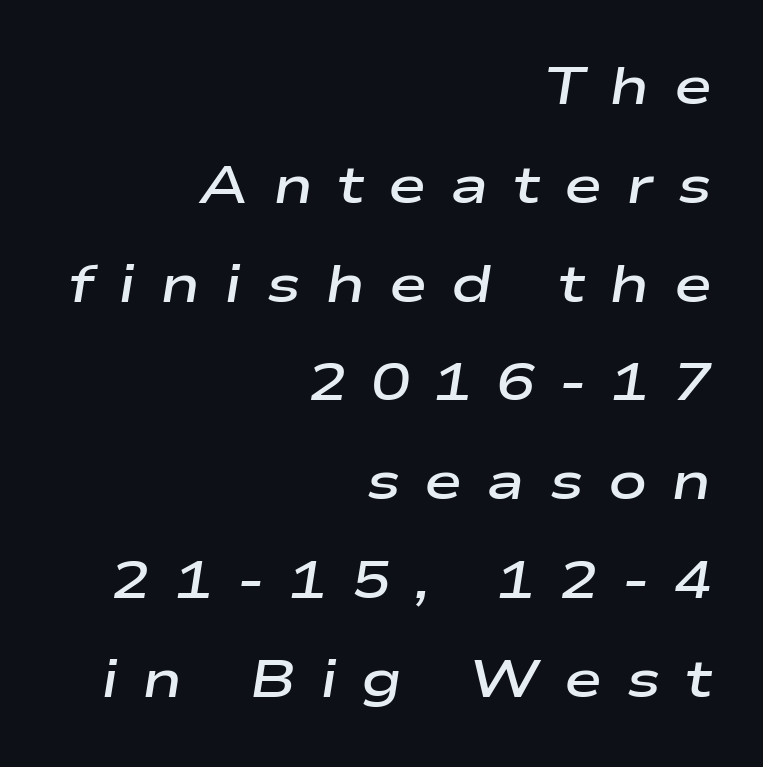
This is moderately heavy type, rendered in semibold. Slant detected: the letters are inclined. Do the characters align in a grid? No, the font is proportional. Nobody drew a line under any word here.
